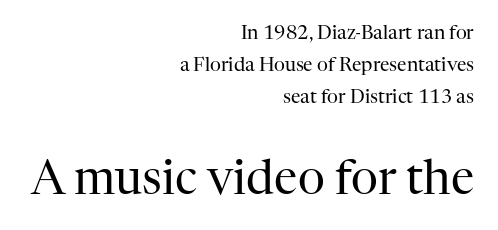
{"serif": "yes", "italic": "no", "bold": "no", "weight": "regular", "width": "normal", "stroke_contrast": "high", "x_height": "medium", "monospaced": "no", "underline": "no", "align": "right", "line_spacing": "normal", "line_spacing_ratio": 1.68, "letter_spacing": "normal", "letter_spacing_em": 0.0, "larger_block": "second", "size_ratio": 2.47, "glyph_px": 47}
